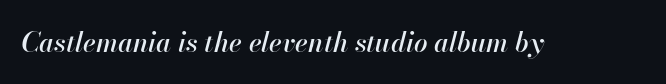
{"italic": "yes", "lean": "right", "slant_degrees": 13, "underline": "no", "letter_spacing": "normal", "letter_spacing_em": 0.0, "glyph_px": 27}
